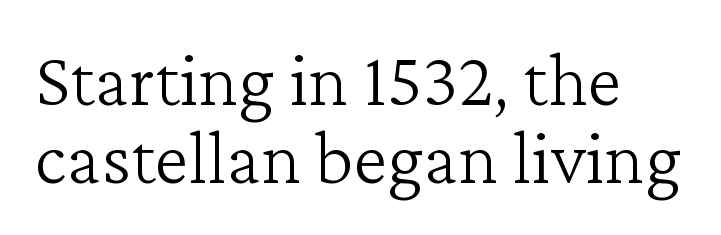
This rendering leaves character spacing at its baseline value. The passage shown is not underscored anywhere. Each letter's strokes conclude with small projecting serifs. Whoever set this chose condensed vertical rhythm over breathing room. The type sits square on the baseline with zero lean. The weight would be labelled regular, book, light, or lighter still.
